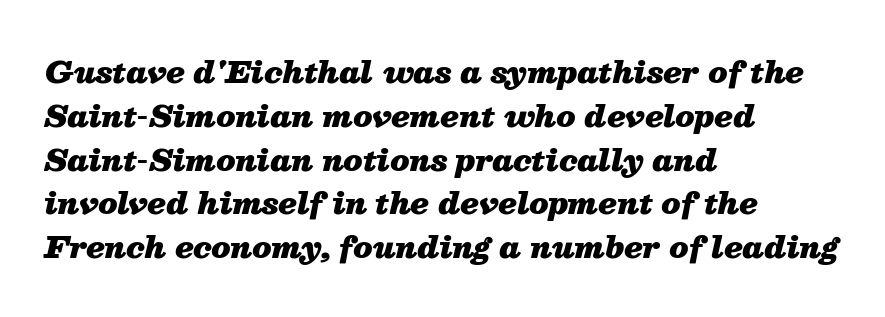
The image shows 30 px heavy type, italic (leaning right); set left-aligned, normal line spacing (1.46x), normal letter spacing, not underlined; medium stroke contrast and a medium x-height.
